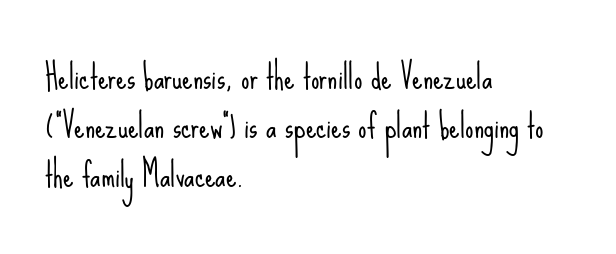
{"serif": "no", "italic": "no", "bold": "no", "weight": "light", "width": "condensed", "stroke_contrast": "low", "x_height": "small", "monospaced": "no", "underline": "no", "align": "left", "line_spacing": "normal", "line_spacing_ratio": 1.49, "letter_spacing": "normal", "letter_spacing_em": 0.0, "glyph_px": 33}
